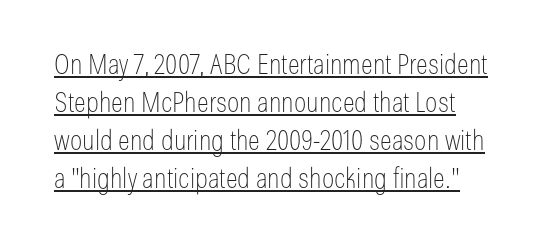
The line texture is even and compact thanks to regular tracking. The line-height multiplier appears to be the usual default. If you drew a line through each stem, it would be perfectly vertical. You can tell from the bare stems that sans-serif type was used.
